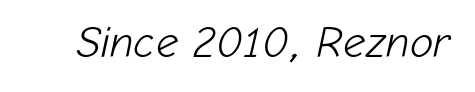
Rendered with sloped, italic letterforms. A clean baseline with only descenders dipping below it. Unbolded letterforms with no extra heft. Tracking here is standard; glyphs follow each other at the usual distance.
